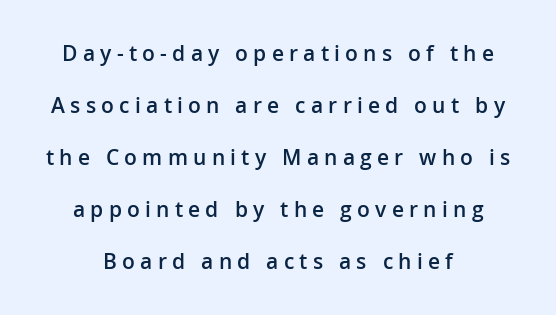
The image shows 21 px text type, upright; set centered, loose line spacing (2.48x), unusually wide letter spacing (+0.25 em), not underlined.
